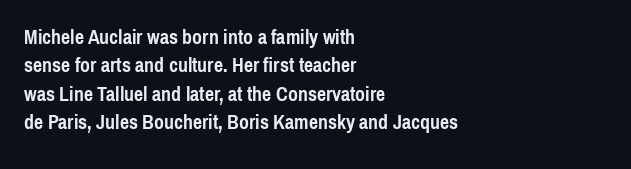
{"italic": "no", "bold": "yes", "underline": "no", "align": "left", "line_spacing": "normal", "line_spacing_ratio": 1.42, "letter_spacing": "normal", "letter_spacing_em": 0.0, "glyph_px": 20}
